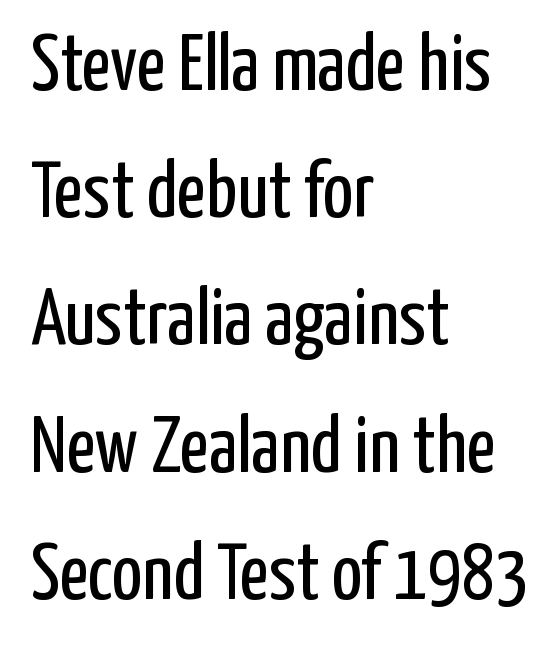
The image shows 80 px regular-weight, condensed sans-serif type, upright; set left-aligned, normal line spacing (1.59x), normal letter spacing, not underlined; low stroke contrast and a medium x-height.
